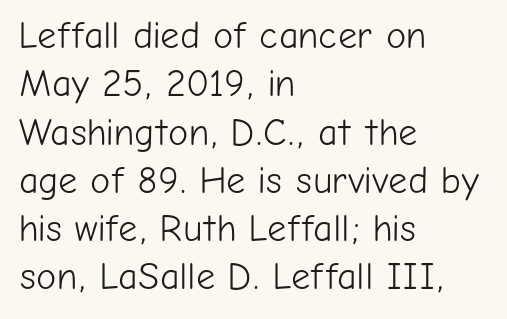
No extra ink here — the face is not bold. Italic? Not at all — the glyphs are vertical. Short note: letters normally spaced. Descenders hang freely into open space. The compositor pushed each line to the left boundary. The passage shown is typed in a proportional face where columns would drift.
